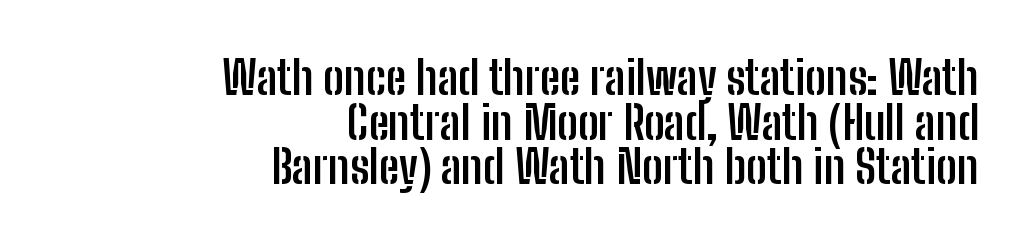
The image shows 46 px semibold, condensed sans-serif type, upright; set right-aligned, tight line spacing (0.97x), normal letter spacing, not underlined; low stroke contrast and a medium x-height.
